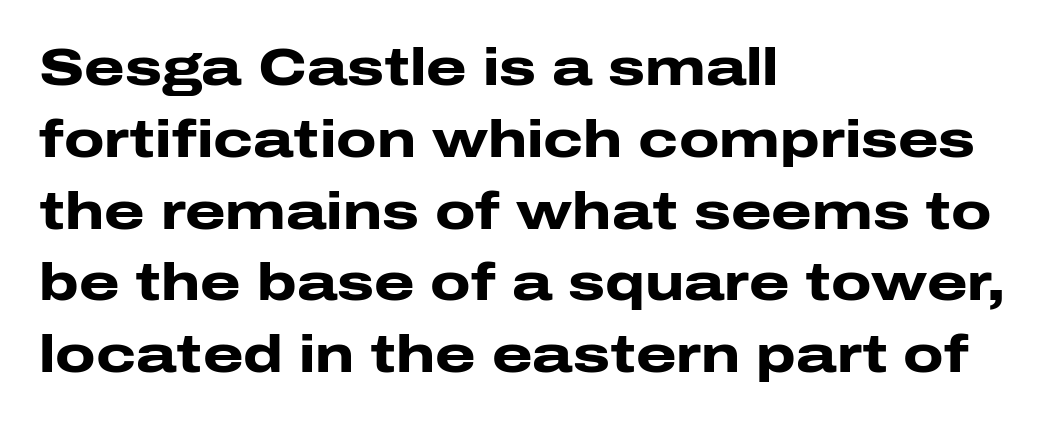
{"serif": "no", "italic": "no", "bold": "yes", "weight": "heavy", "width": "wide", "stroke_contrast": "low", "x_height": "medium", "monospaced": "no", "underline": "no", "align": "left", "line_spacing": "normal", "line_spacing_ratio": 1.38, "letter_spacing": "normal", "letter_spacing_em": 0.0, "glyph_px": 52}
